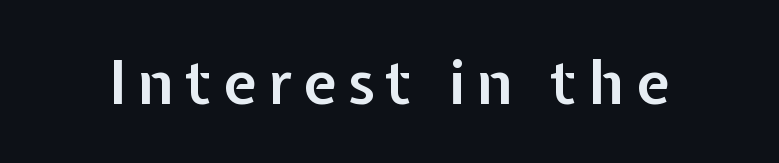
{"serif": "no", "italic": "no", "bold": "semi", "weight": "semibold", "width": "normal", "stroke_contrast": "low", "x_height": "medium", "monospaced": "no", "underline": "no", "glyph_px": 61}
